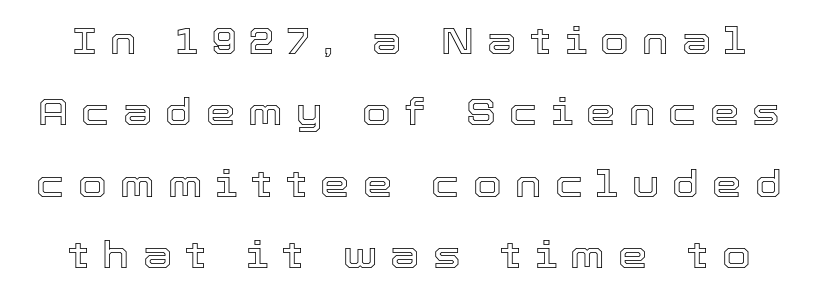
{"italic": "no", "width": "normal", "x_height": "medium", "monospaced": "no", "underline": "no", "line_spacing": "loose", "line_spacing_ratio": 1.93, "letter_spacing": "wide", "letter_spacing_em": 0.36, "glyph_px": 37}
